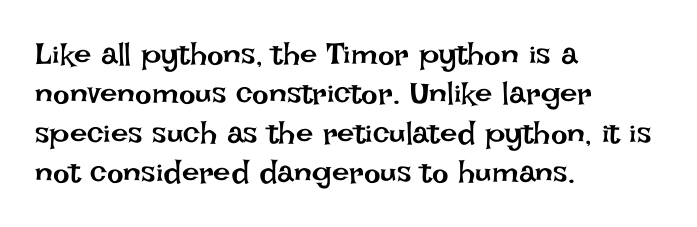
The image shows 31 px regular-weight type, upright; set left-aligned, normal line spacing (1.27x), normal letter spacing, not underlined; low stroke contrast and a large x-height.
